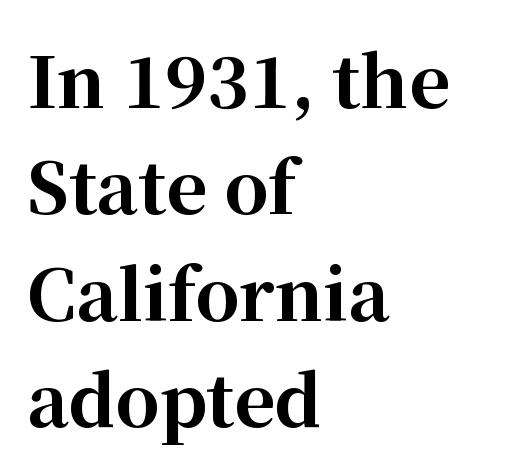
The image shows 70 px bold serif type, upright; set left-aligned, normal line spacing (1.52x), normal letter spacing, not underlined; high stroke contrast and a medium x-height.
